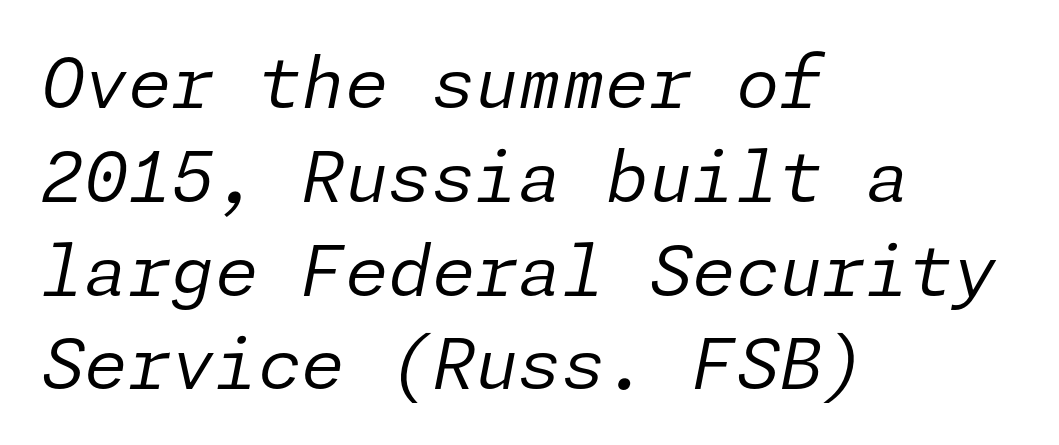
Q: Is the text bold? A: No.
Q: Is the text italic (slanted)? A: Yes, it leans right by about 11 degrees.
Q: Is the text underlined? A: No.
Q: How is the paragraph aligned? A: Left-aligned.
Q: Is the spacing between letters normal or unusually wide? A: Normal.
Q: Is the spacing between lines tight, normal or loose? A: Normal.
Q: Width (condensed, normal, or wide)? A: Normal.
Q: Stroke contrast? A: Low.
Q: x-height? A: Medium.
